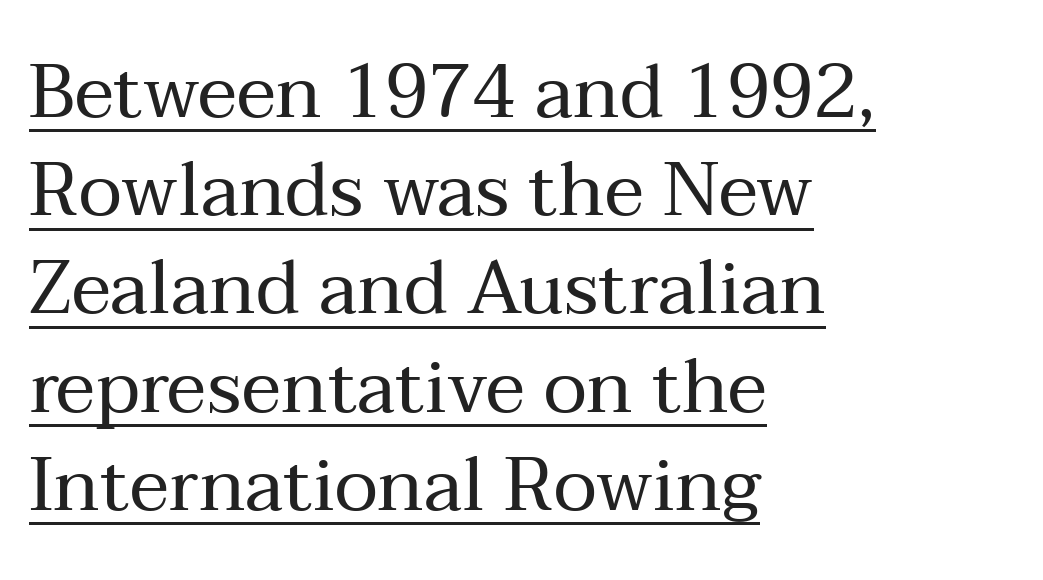
What kind of face is this? One with serifs. In CSS terms this would be text-align: left. The letters advance in unequal steps, a hallmark of proportional type. Designer's note — italics off, roman on. Think standard paragraph weight, or any step lighter than that. Between one letter and the next there's only the usual sliver of space.
